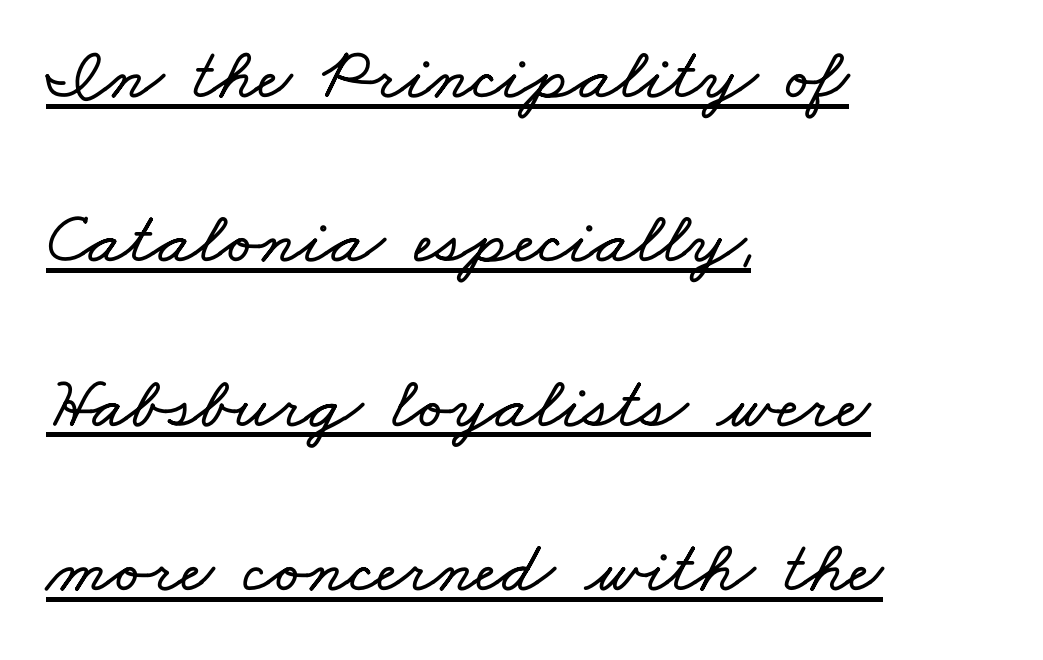
Alignment: flush left. Students, observe the line beneath the letters — that is underlining. The lines are spread far apart with generous leading. There is no visible air inserted between adjacent glyphs. Think of a printed novel: that variable character pitch is what you see here.
